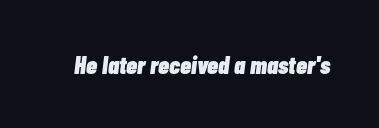
{"italic": "yes", "lean": "right", "slant_degrees": 7, "bold": "yes", "underline": "no", "letter_spacing": "normal", "letter_spacing_em": 0.0, "glyph_px": 25}
